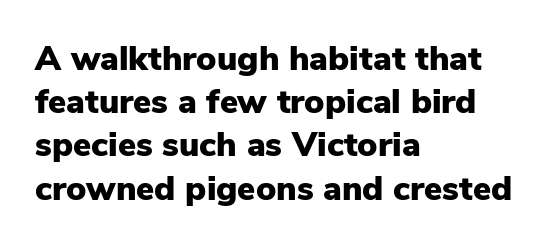
Each letter keeps its own natural width here, so spacing adapts to shape. This sample uses an upright cut, with every glyph sitting square on the baseline. Reading down the column, the eye jumps a familiar distance to each next line. This is sans-serif lettering, the kind often seen on screens and signage.
